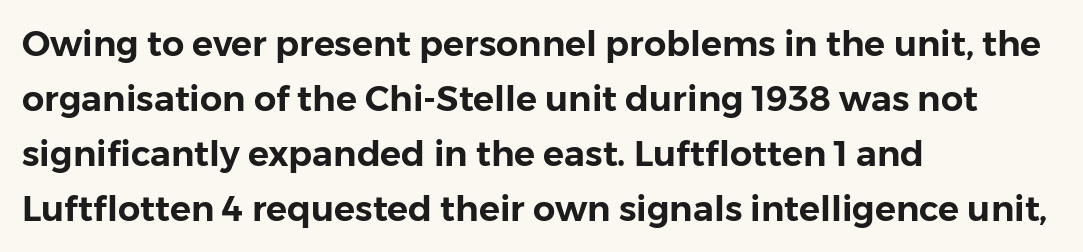
The image shows 35 px sans-serif type, upright; set left-aligned, normal line spacing (1.57x), normal letter spacing, not underlined; low stroke contrast and a medium x-height.
